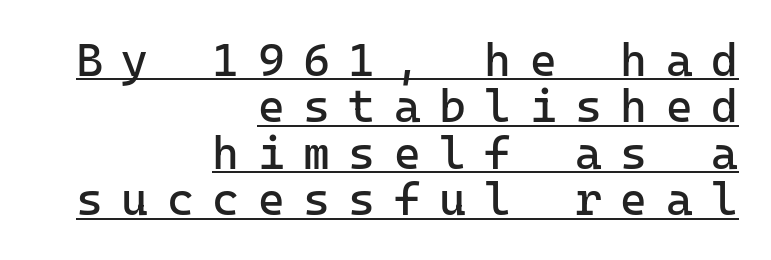
Which margin do the lines hug? The right one — the left edge is uneven. Heft: none added — not bold. The typography opts for an upright posture over an oblique one. Spacing between characters has been opened up far beyond the box default.
